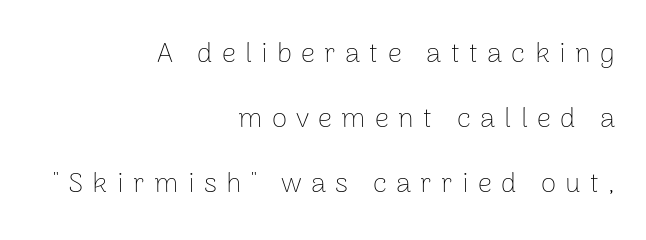
Q: Is the text bold? A: No.
Q: Is the text italic (slanted)? A: No, it is upright.
Q: Is the typeface a serif or a sans-serif typeface? A: Sans-serif.
Q: Is the text underlined? A: No.
Q: How is the paragraph aligned? A: Right-aligned.
Q: Is the spacing between letters normal or unusually wide? A: Unusually wide.
Q: Is the spacing between lines tight, normal or loose? A: Loose.
Q: Width (condensed, normal, or wide)? A: Normal.
Q: Stroke contrast? A: Low.
Q: x-height? A: Medium.
Q: Monospaced? A: No.
